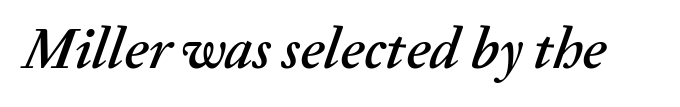
No extra tracking has been applied to these lines. Looks like regular typesetting: each glyph gets only the width it needs. The face used here has a pronounced slope to its letters. Any mark beneath the type? The region is blank.
